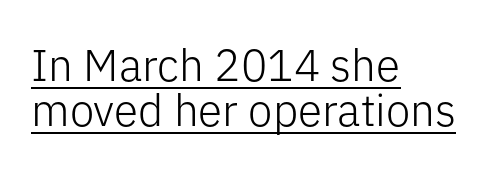
Q: Is the text bold? A: No.
Q: Is the text italic (slanted)? A: No, it is upright.
Q: Is the typeface a serif or a sans-serif typeface? A: Sans-serif.
Q: Is the text underlined? A: Yes.
Q: How is the paragraph aligned? A: Left-aligned.
Q: Is the spacing between letters normal or unusually wide? A: Normal.
Q: Is the spacing between lines tight, normal or loose? A: Tight.
Q: Width (condensed, normal, or wide)? A: Normal.
Q: Stroke contrast? A: Low.
Q: x-height? A: Medium.
Q: Monospaced? A: No.
